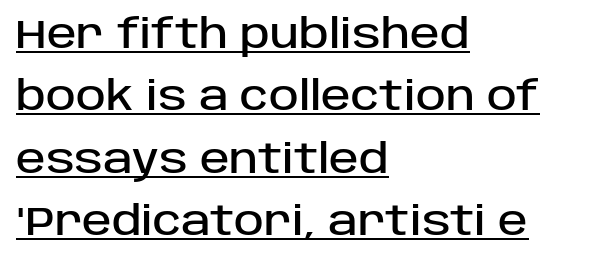
{"serif": "no", "italic": "no", "width": "normal", "stroke_contrast": "low", "x_height": "large", "monospaced": "no", "underline": "yes", "align": "left", "line_spacing": "normal", "line_spacing_ratio": 1.56, "letter_spacing": "normal", "letter_spacing_em": 0.0, "glyph_px": 40}
